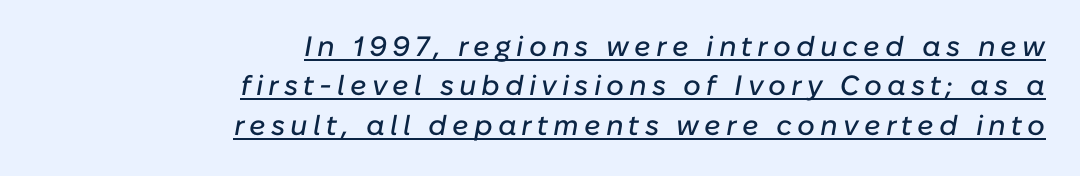
Regarding leading, the lines here are spaced in the standard way. The rendering uses natural spacing where letterforms have individual widths. The text carries the slant typical of an italic or oblique font. The rendered words wear a rule along their underside. Layout note: lines flush right.
